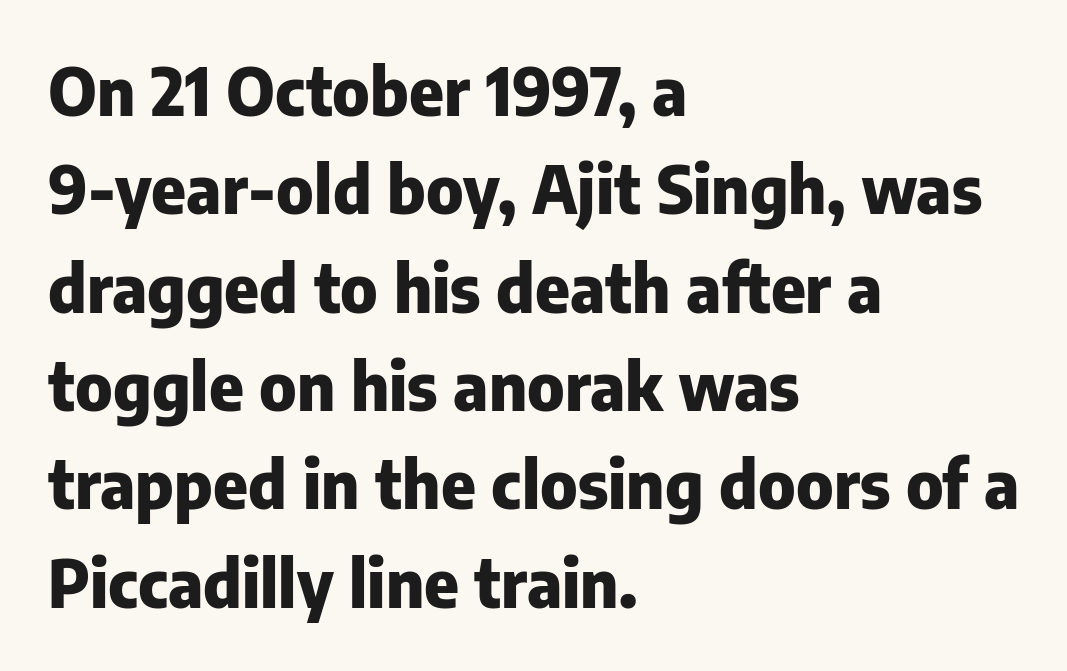
Default kerning and tracking; the words read as compact shapes. The line-height multiplier appears to be the usual default. Check the space under the baseline: it is left empty. Regarding serifs, this sample does without them.
